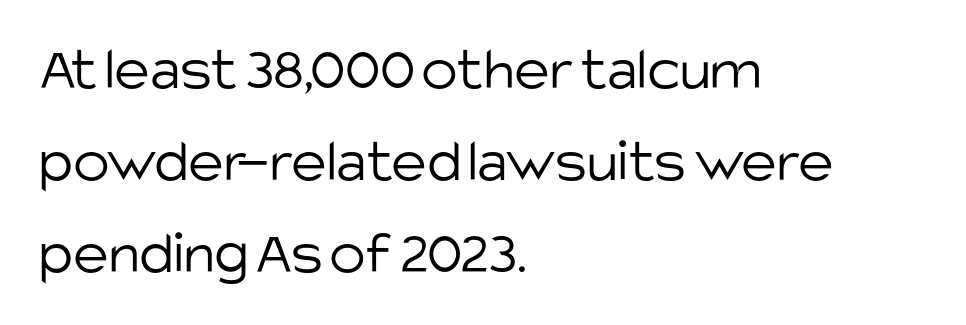
Style check: upright. This sample uses a sans-serif face. Caption: multi-line text, flush left, ragged right. Character widths vary here, with narrow letters taking less room than wide ones. These glyphs show unthickened strokes, regular width or finer.
